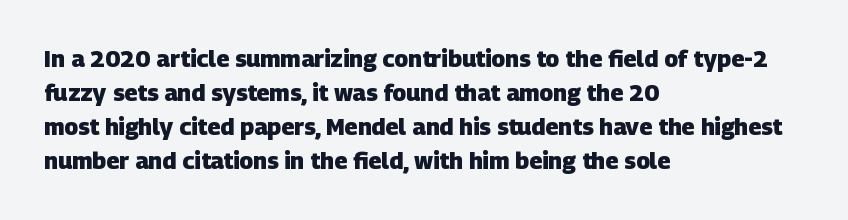
Q: Is the text bold? A: Yes.
Q: Is the text underlined? A: No.
Q: How is the paragraph aligned? A: Left-aligned.
Q: Is the spacing between letters normal or unusually wide? A: Normal.
Q: Is the spacing between lines tight, normal or loose? A: Normal.
